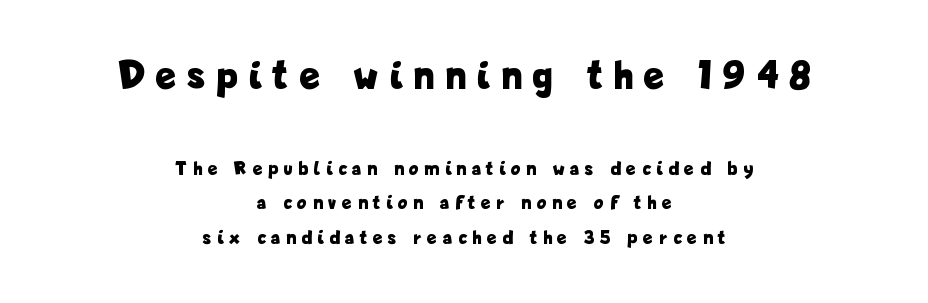
The image shows 41 px bold, condensed sans-serif type, upright; set centered, line spacing 1.73x, unusually wide letter spacing (+0.31 em), not underlined; the first (top) block is 2.05x larger; low stroke contrast and a medium x-height.
